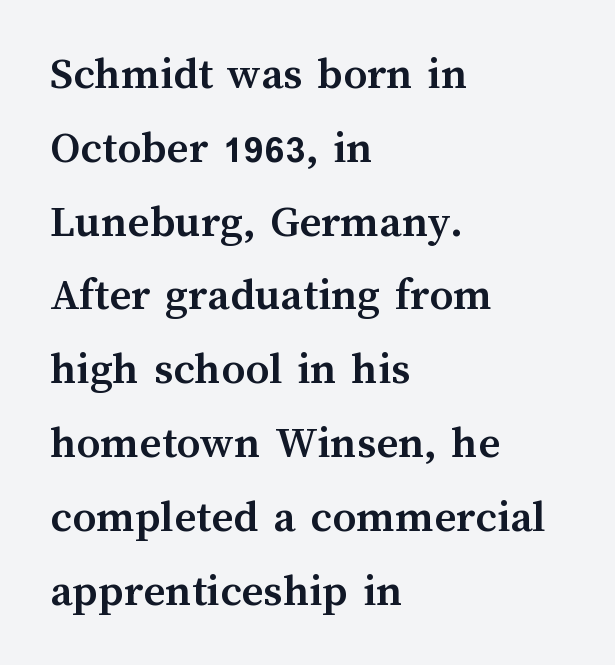
Its strokes are broad and dark, the hallmark of bold type. The setting favours the left margin, as ordinary paragraphs usually do. Check under the words: just untouched page. A typesetter would call this leading conventional body-copy spacing.
